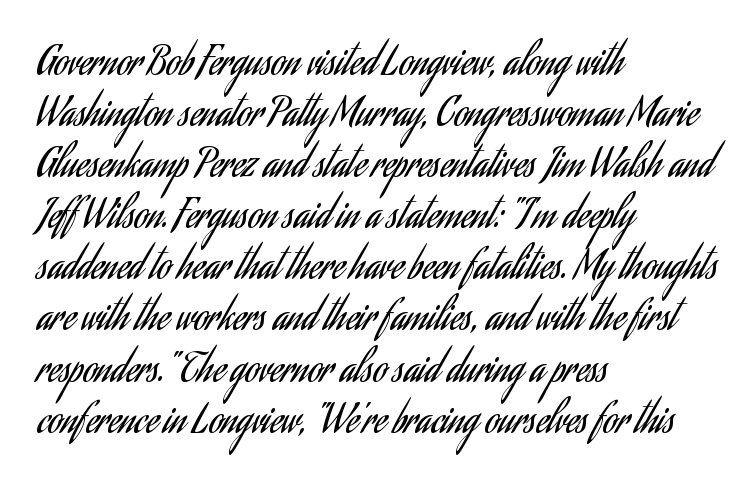
The area under the type is left untouched. Notice how descenders clear the ascenders below comfortably — that's standard leading. Each stroke keeps to a modest, everyday thickness or less. Line starts are locked; line ends wander. In terms of letterspacing, this is plain default setting.
